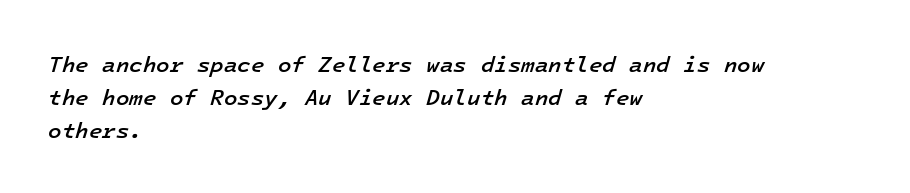
{"italic": "yes", "lean": "right", "slant_degrees": 16, "bold": "semi", "underline": "no", "align": "left", "line_spacing": "normal", "line_spacing_ratio": 1.5, "letter_spacing": "normal", "letter_spacing_em": 0.0, "glyph_px": 22}
